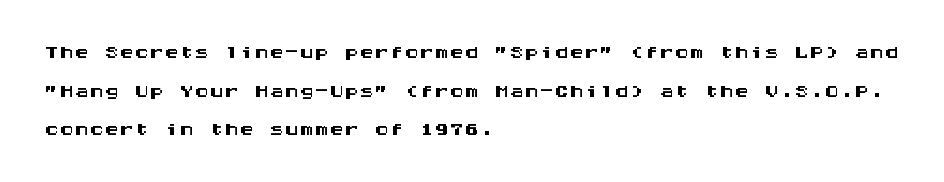
Q: Is the text italic (slanted)? A: No, it is upright.
Q: Is the typeface a serif or a sans-serif typeface? A: Sans-serif.
Q: Is the text underlined? A: No.
Q: How is the paragraph aligned? A: Left-aligned.
Q: Is the spacing between letters normal or unusually wide? A: Normal.
Q: Is the spacing between lines tight, normal or loose? A: Normal.
Q: Width (condensed, normal, or wide)? A: Wide.
Q: Stroke contrast? A: Medium.
Q: x-height? A: Large.
Q: Monospaced? A: Yes.
